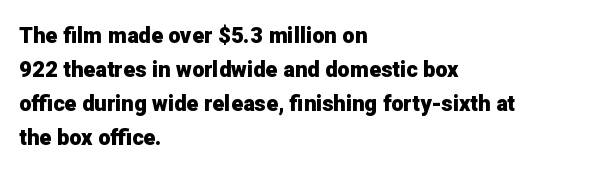
Q: Is the text bold? A: Yes.
Q: Is the text italic (slanted)? A: No, it is upright.
Q: Is the text underlined? A: No.
Q: How is the paragraph aligned? A: Left-aligned.
Q: Is the spacing between letters normal or unusually wide? A: Normal.
Q: Is the spacing between lines tight, normal or loose? A: Normal.
